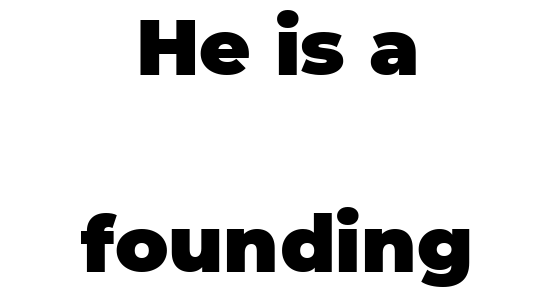
{"serif": "no", "italic": "no", "bold": "yes", "weight": "heavy", "width": "normal", "stroke_contrast": "low", "x_height": "large", "monospaced": "no", "underline": "no", "align": "center", "line_spacing": "loose", "line_spacing_ratio": 2.49, "letter_spacing": "normal", "letter_spacing_em": 0.0, "glyph_px": 79}
